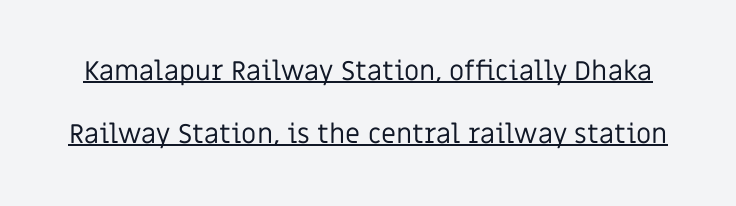
Q: Is the text bold? A: No.
Q: Is the text italic (slanted)? A: No, it is upright.
Q: Is the text underlined? A: Yes.
Q: Is the spacing between letters normal or unusually wide? A: Normal.
Q: Is the spacing between lines tight, normal or loose? A: Loose.
